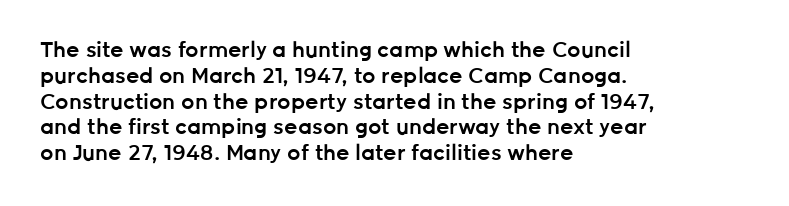
The image shows 21 px text type, upright; set left-aligned, line spacing 1.23x, normal letter spacing, not underlined.
